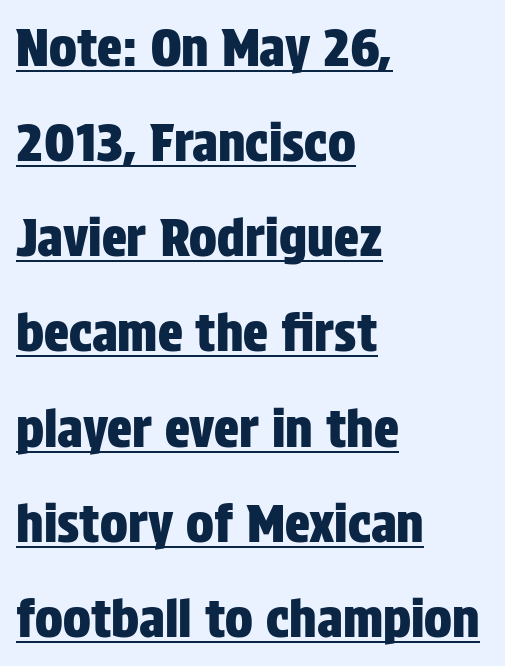
The rendering keeps characters at their native spacing. Each letter's strokes conclude bluntly, with no projecting serifs. You can tell it's not italic because the verticals are truly vertical. Spacing verdict: proportional, widths tailored to each character.
